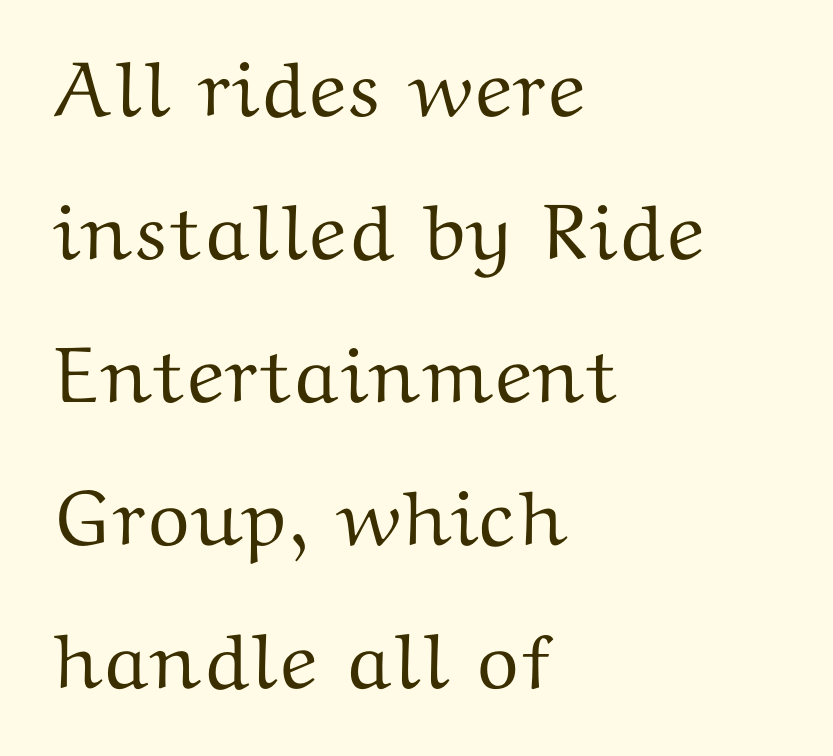
The type is set solid horizontally, with unmodified tracking. The letters advance in unequal steps, a hallmark of proportional type. You can tell from the footed stems that serif type was used. The specimen reads as upright at a glance. Descenders hang freely into open space. Alignment: flush left.
